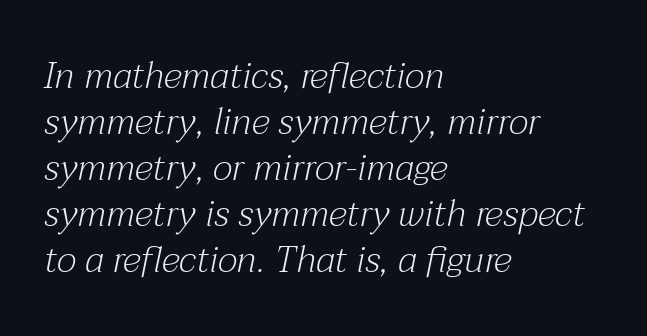
The image shows 37 px light serif type, italic (leaning right); set left-aligned, line spacing 1.24x, normal letter spacing, not underlined; medium stroke contrast and a medium x-height.
